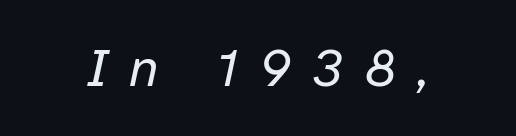
Compared with a typical body face, this is equally light or lighter still. The rendering applies a slant to the glyphs. A clean baseline with only descenders dipping below it. Looks like regular typesetting: each glyph gets only the width it needs. The rendering inserts visible extra space after every character.
